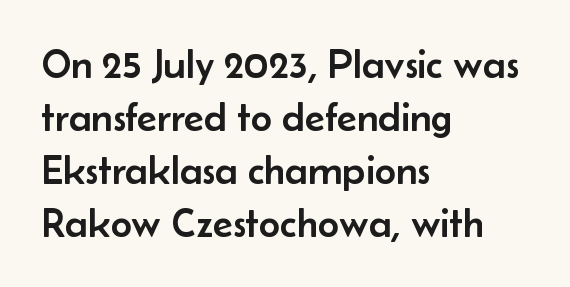
Q: Is the text italic (slanted)? A: No, it is upright.
Q: Is the typeface a serif or a sans-serif typeface? A: Sans-serif.
Q: Is the text underlined? A: No.
Q: How is the paragraph aligned? A: Left-aligned.
Q: Is the spacing between letters normal or unusually wide? A: Normal.
Q: Is the spacing between lines tight, normal or loose? A: Normal.
Q: Width (condensed, normal, or wide)? A: Normal.
Q: Stroke contrast? A: Low.
Q: x-height? A: Small.
Q: Monospaced? A: No.
